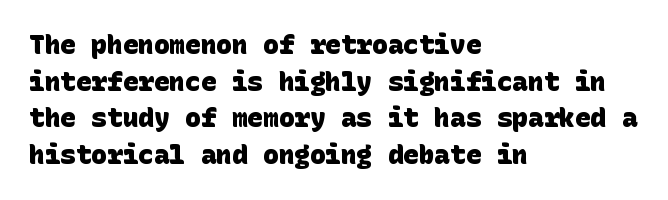
Quick note: interline space is typical. This rendering leaves character spacing at its baseline value. The characters look thick and weighty, a clear bold. The foot of each line stays bare and open. This sample is left-justified, so line endings fall wherever the words run out.
